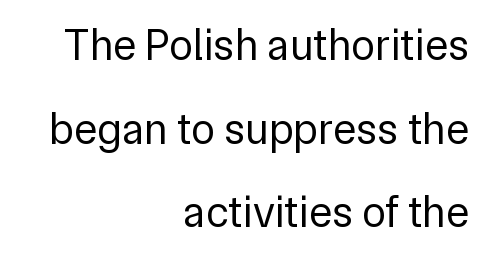
{"serif": "no", "italic": "no", "bold": "no", "weight": "regular", "width": "normal", "stroke_contrast": "low", "x_height": "medium", "monospaced": "no", "underline": "no", "align": "right", "line_spacing": "loose", "line_spacing_ratio": 1.9, "letter_spacing": "normal", "letter_spacing_em": 0.0, "glyph_px": 44}
